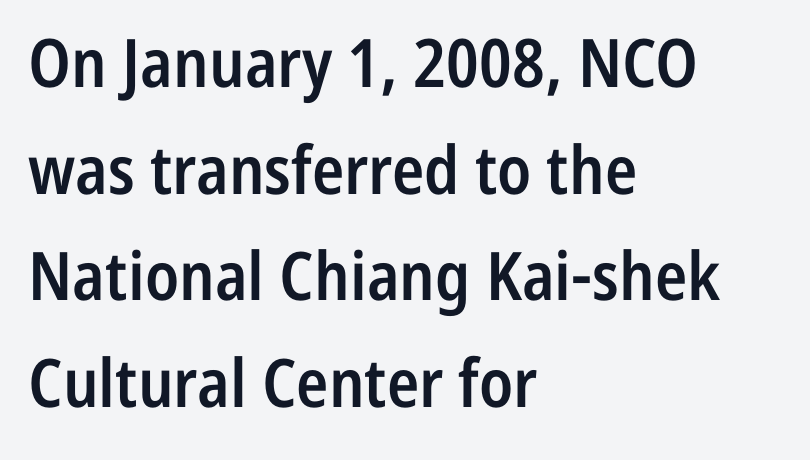
The image shows 67 px semibold, condensed sans-serif type, upright; set left-aligned, normal line spacing (1.59x), normal letter spacing, not underlined; low stroke contrast and a medium x-height.
